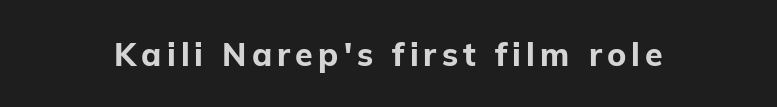
Q: Is the text bold? A: Yes.
Q: Is the text italic (slanted)? A: No, it is upright.
Q: Is the typeface a serif or a sans-serif typeface? A: Sans-serif.
Q: Is the text underlined? A: No.
Q: Width (condensed, normal, or wide)? A: Normal.
Q: Stroke contrast? A: Low.
Q: x-height? A: Medium.
Q: Monospaced? A: No.
